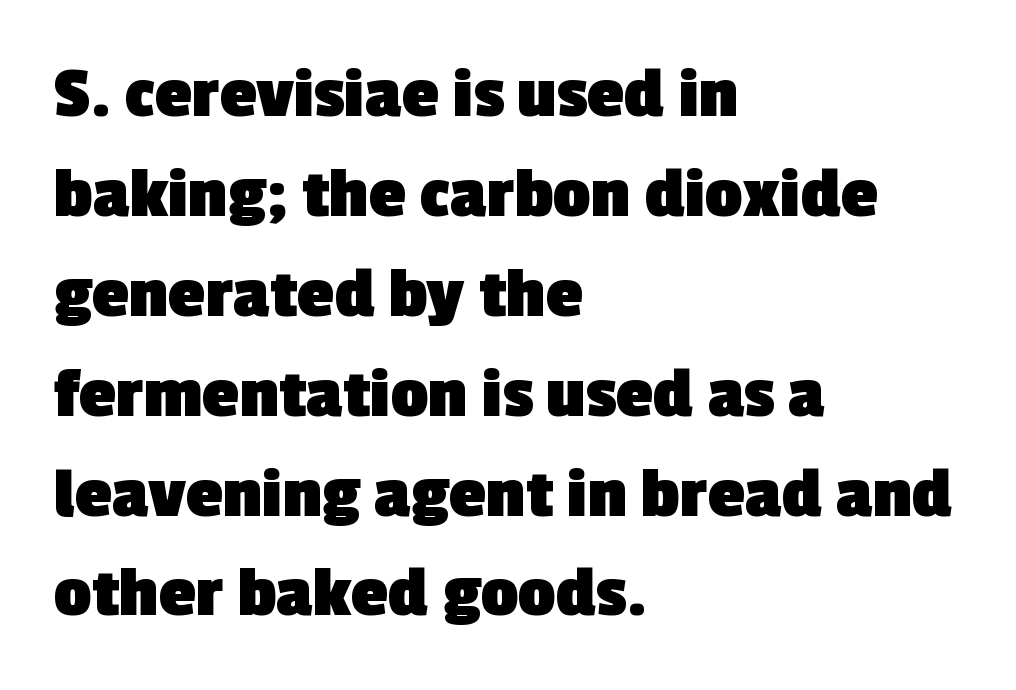
Left-aligned paragraph, ragged on the right. The area under the type is left untouched. Regular leading. You could not count columns in this text — the font is proportionally spaced. Weight check: bold — yes, fully.
